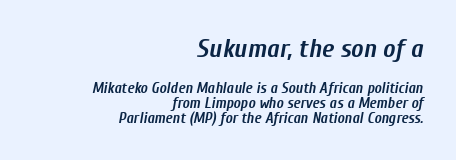
The image shows 26 px bold type, italic (leaning right); set right-aligned, tight line spacing (0.98x), normal letter spacing, not underlined; the first (top) block is 1.73x larger.
